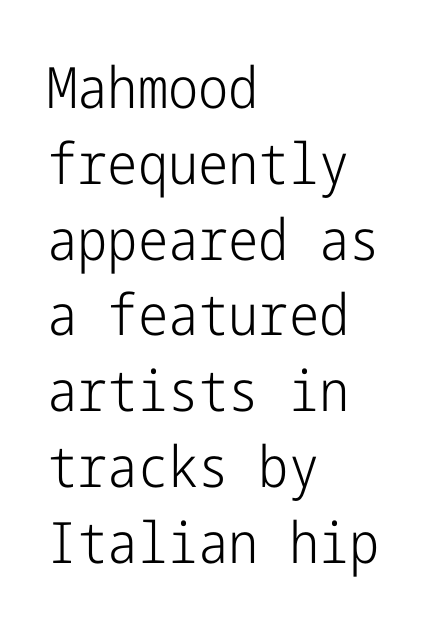
Q: Is the text bold? A: No.
Q: Is the text italic (slanted)? A: No, it is upright.
Q: Is the typeface a serif or a sans-serif typeface? A: Sans-serif.
Q: Is the text underlined? A: No.
Q: How is the paragraph aligned? A: Left-aligned.
Q: Is the spacing between letters normal or unusually wide? A: Normal.
Q: Is the spacing between lines tight, normal or loose? A: Normal.
Q: Width (condensed, normal, or wide)? A: Condensed.
Q: Stroke contrast? A: Low.
Q: x-height? A: Medium.
